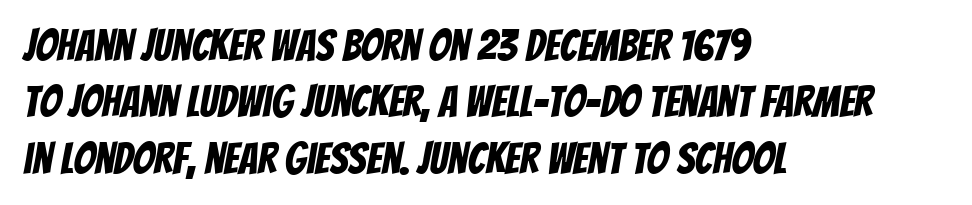
The image shows 43 px condensed sans-serif type; set left-aligned, normal line spacing (1.31x), normal letter spacing, not underlined; low stroke contrast and a large x-height.
